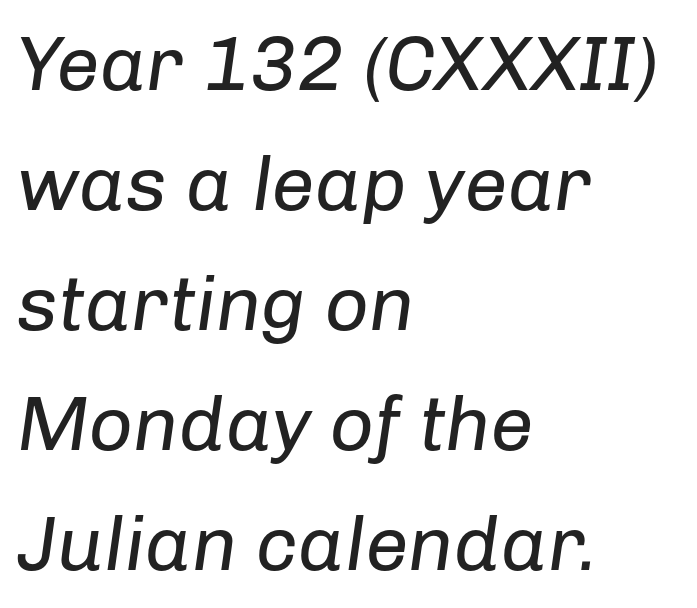
Each word holds together tightly as a unit, with standard inter-letter gaps. The zone under the glyphs is completely vacant. Spacing verdict: proportional, widths tailored to each character. These glyphs show unthickened strokes, regular width or finer. Summary of vertical rhythm: regular, with standard interline spacing. The text carries the slant typical of an italic or oblique font.
